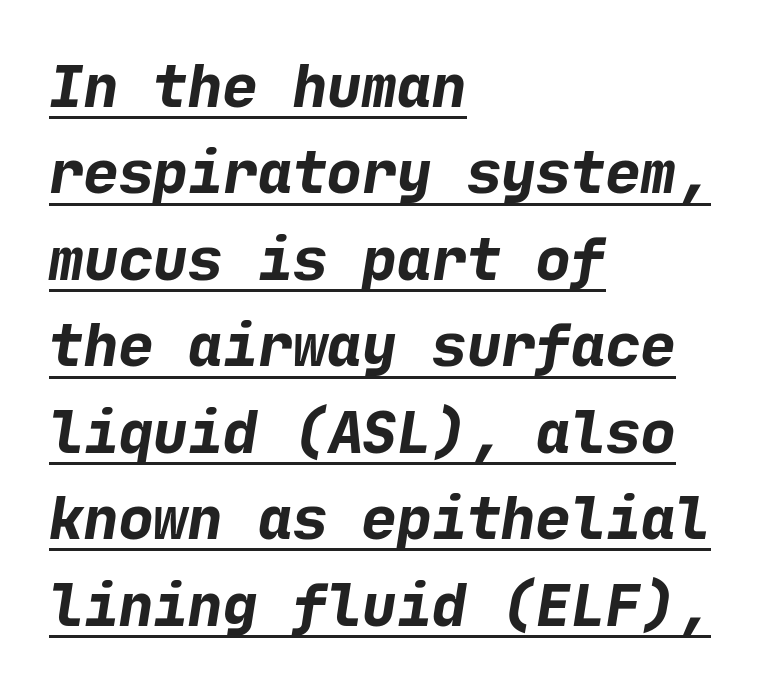
{"serif": "no", "bold": "yes", "weight": "bold", "width": "normal", "stroke_contrast": "low", "x_height": "medium", "underline": "yes", "align": "left", "line_spacing": "normal", "line_spacing_ratio": 1.49, "letter_spacing": "normal", "letter_spacing_em": 0.0, "glyph_px": 58}
